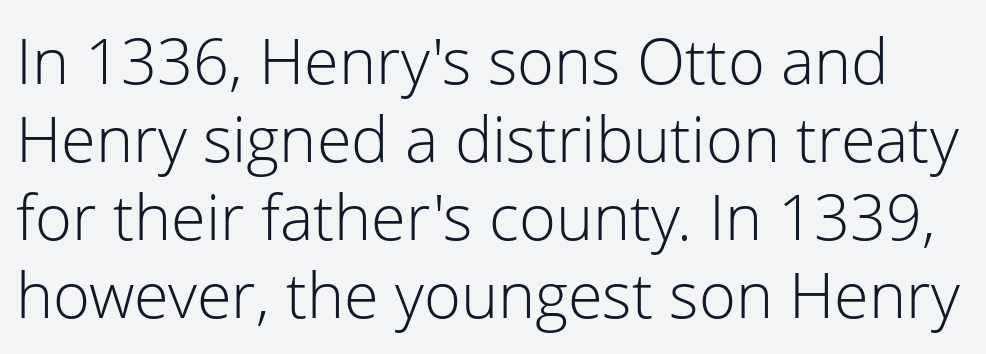
Q: Is the text bold? A: No.
Q: Is the text italic (slanted)? A: No, it is upright.
Q: Is the typeface a serif or a sans-serif typeface? A: Sans-serif.
Q: Is the text underlined? A: No.
Q: Is the spacing between letters normal or unusually wide? A: Normal.
Q: Width (condensed, normal, or wide)? A: Normal.
Q: Stroke contrast? A: Low.
Q: x-height? A: Medium.
Q: Monospaced? A: No.
